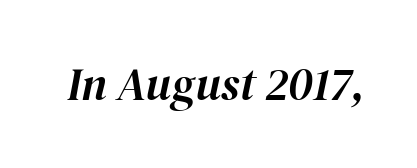
The image shows 46 px text type, italic (leaning right); set normal letter spacing, not underlined; high stroke contrast and a medium x-height.
